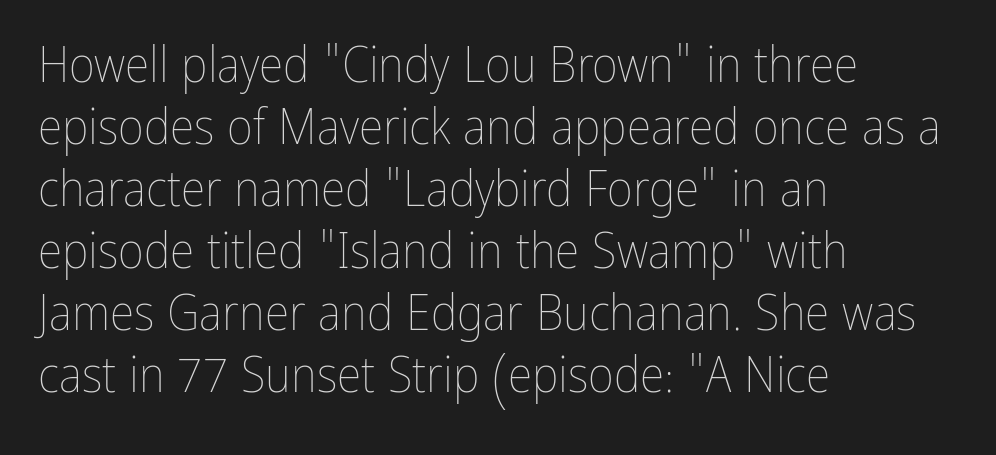
The image shows 50 px thin, condensed type, upright; set left-aligned, line spacing 1.24x, normal letter spacing, not underlined; low stroke contrast and a medium x-height.
